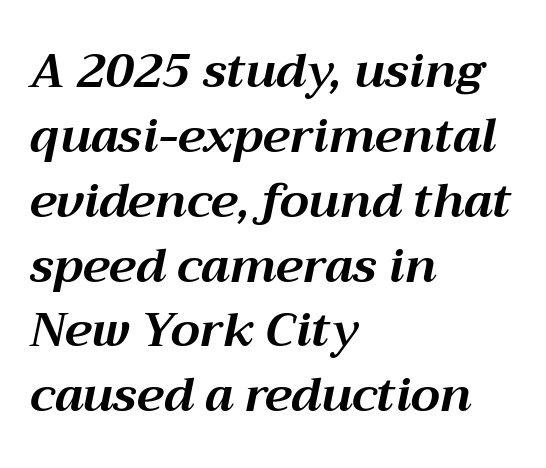
The image shows 47 px bold type, italic (leaning right); set left-aligned, normal line spacing (1.38x), normal letter spacing, not underlined; medium stroke contrast and a medium x-height.
